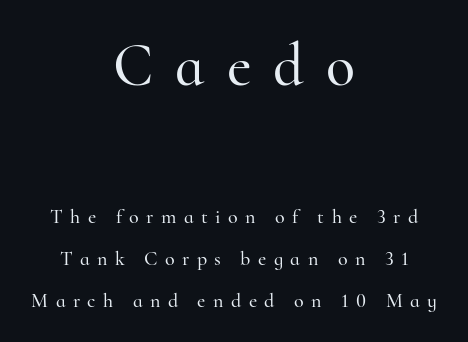
The image shows 60 px serif type, upright; set centered, loose line spacing (2.11x), unusually wide letter spacing (+0.37 em), not underlined; the first (top) block is 3.0x larger; high stroke contrast and a small x-height.
